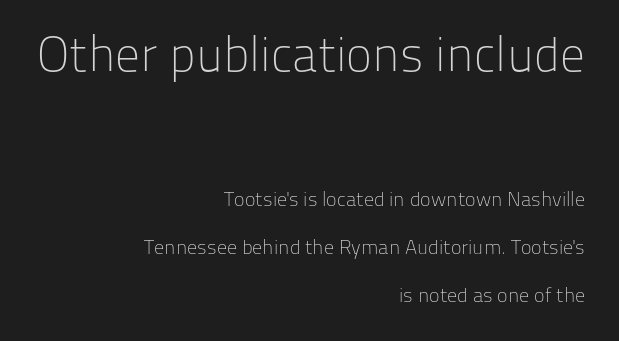
Q: Is the text bold? A: No.
Q: Is the text italic (slanted)? A: No, it is upright.
Q: Is the typeface a serif or a sans-serif typeface? A: Sans-serif.
Q: Is the text underlined? A: No.
Q: How is the paragraph aligned? A: Right-aligned.
Q: Is the spacing between letters normal or unusually wide? A: Normal.
Q: Is the spacing between lines tight, normal or loose? A: Loose.
Q: Which block of text is set in a larger size, the first (top) or the second (bottom)? A: The first (top) one.
Q: Width (condensed, normal, or wide)? A: Normal.
Q: Stroke contrast? A: Low.
Q: x-height? A: Medium.
Q: Monospaced? A: No.
